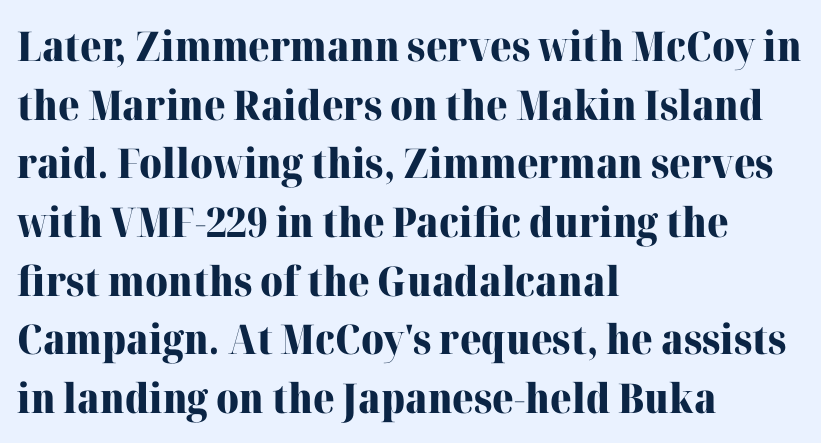
The image shows 41 px heavy serif type, upright; set left-aligned, normal line spacing (1.43x), normal letter spacing, not underlined; high stroke contrast and a medium x-height.
